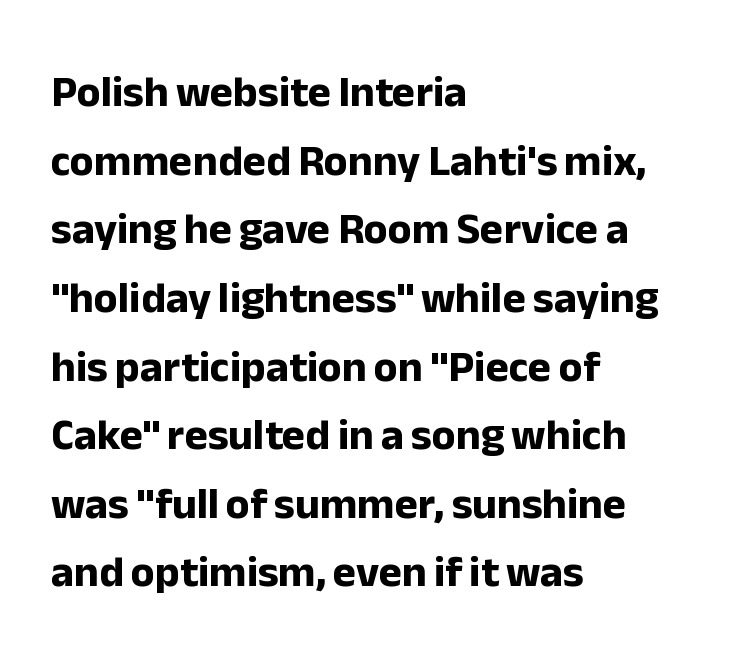
The image shows 44 px bold sans-serif type, upright; set left-aligned, normal line spacing (1.56x), normal letter spacing, not underlined; low stroke contrast and a medium x-height.
